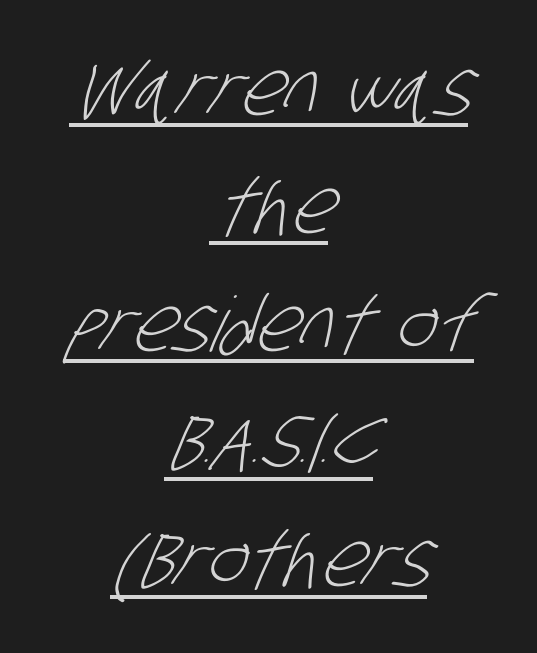
{"serif": "no", "bold": "no", "weight": "light", "width": "condensed", "stroke_contrast": "low", "x_height": "large", "monospaced": "no", "underline": "yes", "align": "center", "line_spacing": "normal", "line_spacing_ratio": 1.55, "letter_spacing": "normal", "letter_spacing_em": 0.0, "glyph_px": 76}
